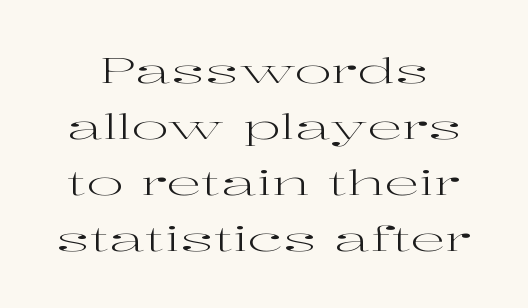
Q: Is the text bold? A: No.
Q: Is the text italic (slanted)? A: No, it is upright.
Q: Is the typeface a serif or a sans-serif typeface? A: Serif.
Q: Is the text underlined? A: No.
Q: Is the spacing between letters normal or unusually wide? A: Normal.
Q: Is the spacing between lines tight, normal or loose? A: Normal.
Q: Width (condensed, normal, or wide)? A: Wide.
Q: Stroke contrast? A: High.
Q: x-height? A: Medium.
Q: Monospaced? A: No.
